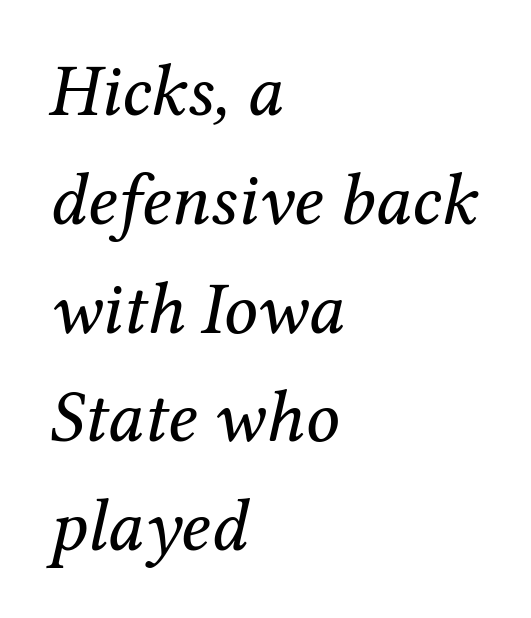
You can tell from the footed stems that serif type was used. Tracking here is standard; glyphs follow each other at the usual distance. This sample has the flowing, uneven cadence of proportional lettering. Each line starts at the same left margin while the right side varies. Style check: oblique. The foot of each line stays bare and open.
